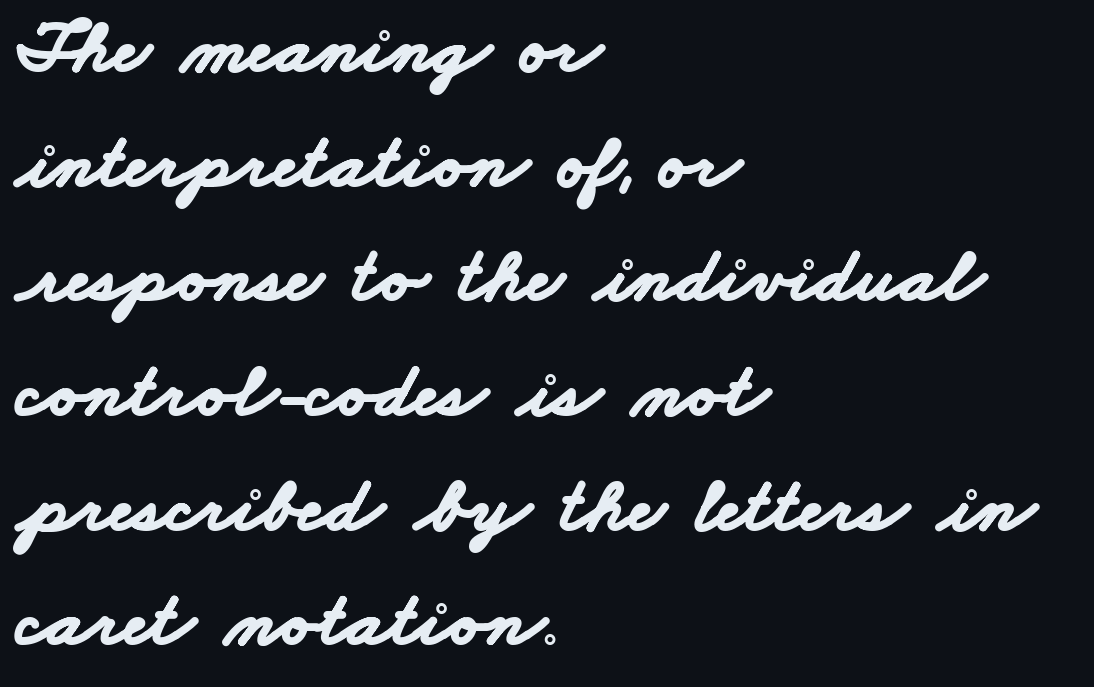
Q: Is the text bold? A: Yes.
Q: Is the typeface a serif or a sans-serif typeface? A: Sans-serif.
Q: Is the text underlined? A: No.
Q: How is the paragraph aligned? A: Left-aligned.
Q: Is the spacing between letters normal or unusually wide? A: Normal.
Q: Is the spacing between lines tight, normal or loose? A: Normal.
Q: Width (condensed, normal, or wide)? A: Wide.
Q: Stroke contrast? A: Low.
Q: x-height? A: Small.
Q: Monospaced? A: No.
